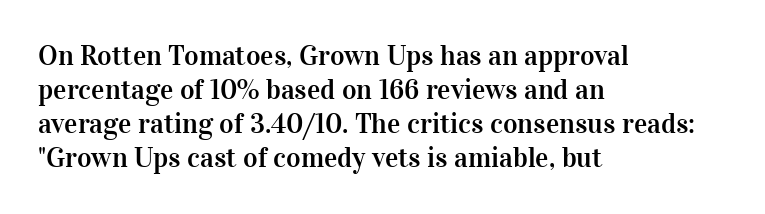
The image shows 28 px serif type, upright; set left-aligned, line spacing 1.22x, normal letter spacing, not underlined; high stroke contrast and a medium x-height.
